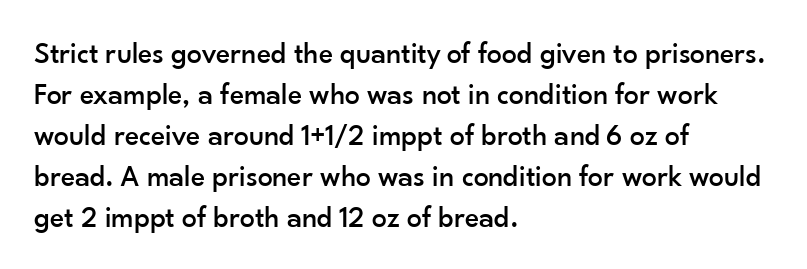
Letters rest on an invisible, unmarked baseline. Do the characters align in a grid? No, the font is proportional. Rendered with straight, roman letterforms. Compared with typical paragraphs, the rows here are spaced about the same. The face used here is a sans, in the tradition of grotesques and geometrics.
